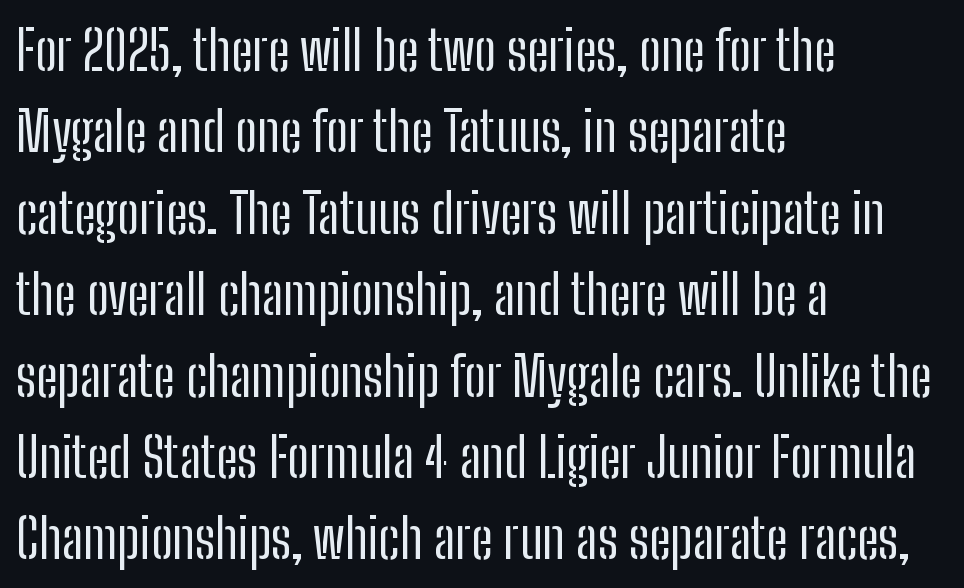
The image shows 55 px regular-weight, condensed sans-serif type, upright; set left-aligned, normal line spacing (1.48x), normal letter spacing, not underlined; low stroke contrast and a medium x-height.
